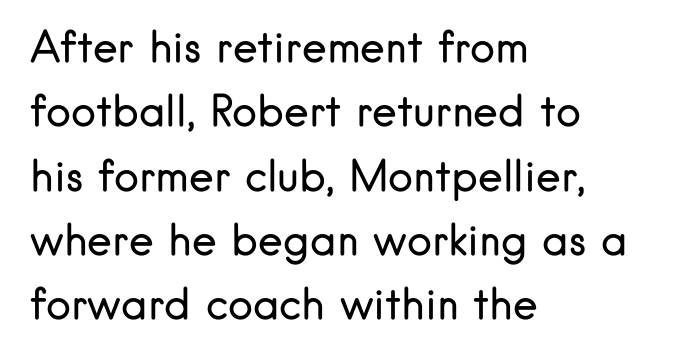
Nothing unusual about the tracking: characters are spaced as the font intends. Descenders are the only things crossing below the line. Stem width sits at or under what a default text font uses. Observe the absence of serifs on each vertical stroke in this sample.
